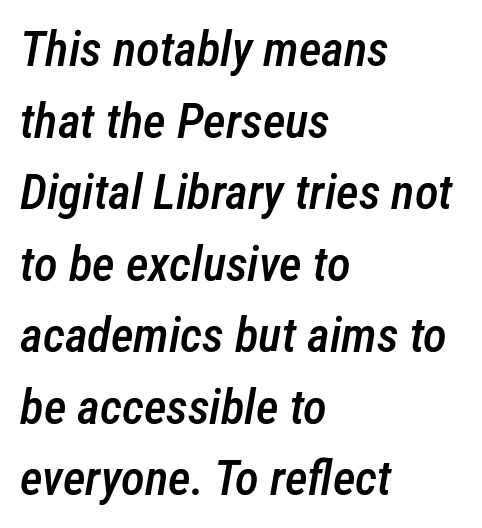
The image shows 49 px semibold, condensed type, italic (leaning right); set left-aligned, normal line spacing (1.46x), normal letter spacing, not underlined; low stroke contrast and a medium x-height.
